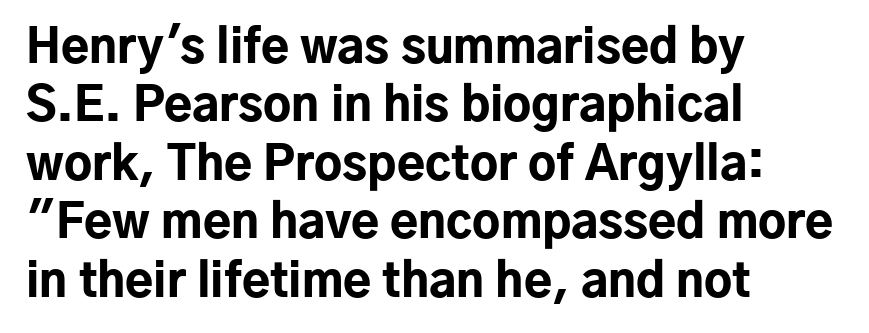
Think of a printed novel: that variable character pitch is what you see here. It's the straight-up-and-down kind of type. The designer left line spacing at the default. Left-aligned paragraph, ragged on the right. The letters are bold, with thick, heavy strokes. The font family rendered here belongs to the sans-serif group.
